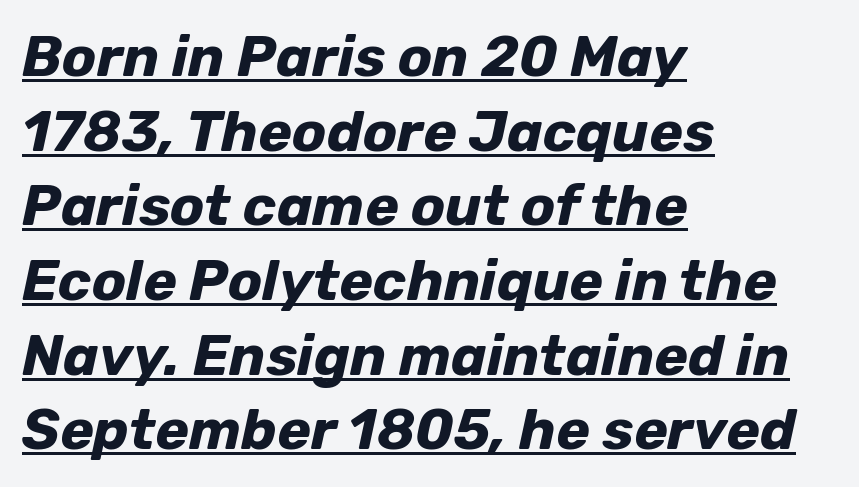
The image shows 57 px bold type, italic (leaning right); set left-aligned, normal line spacing (1.31x), normal letter spacing, underlined; low stroke contrast and a medium x-height.
